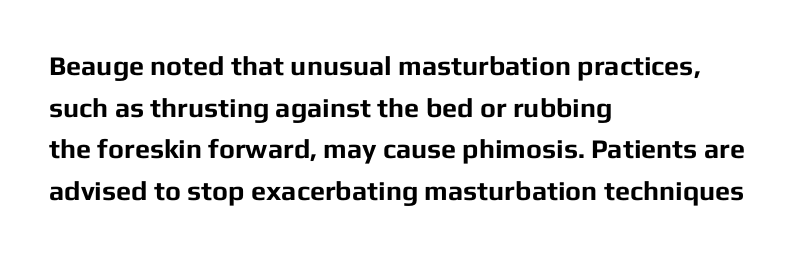
Q: Is the text bold? A: Yes.
Q: Is the text italic (slanted)? A: No, it is upright.
Q: Is the text underlined? A: No.
Q: How is the paragraph aligned? A: Left-aligned.
Q: Is the spacing between letters normal or unusually wide? A: Normal.
Q: Is the spacing between lines tight, normal or loose? A: Normal.
